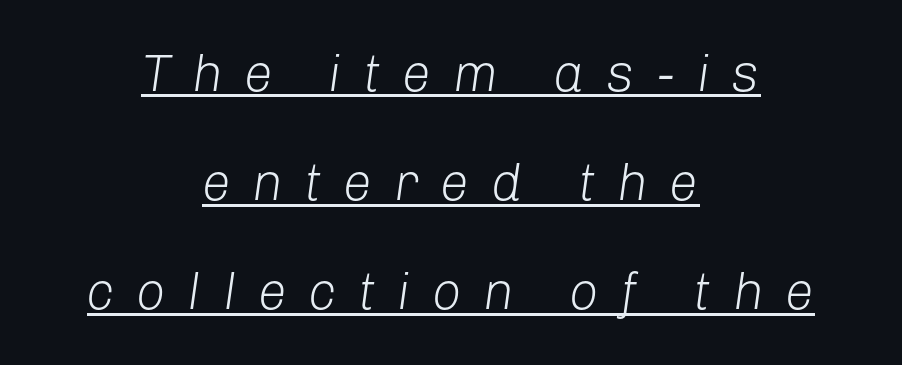
The face used here has a pronounced slope to its letters. Check the space under the baseline: a stroke is drawn there. One glance says open: line gaps are wider than usual. The whitespace from short lines is split evenly between both sides.
